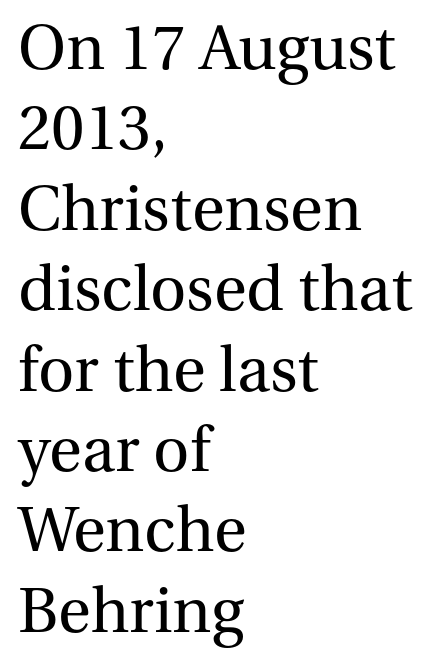
The image shows 67 px regular-weight serif type, upright; set left-aligned, line spacing 1.2x, normal letter spacing, not underlined; medium stroke contrast and a medium x-height.
